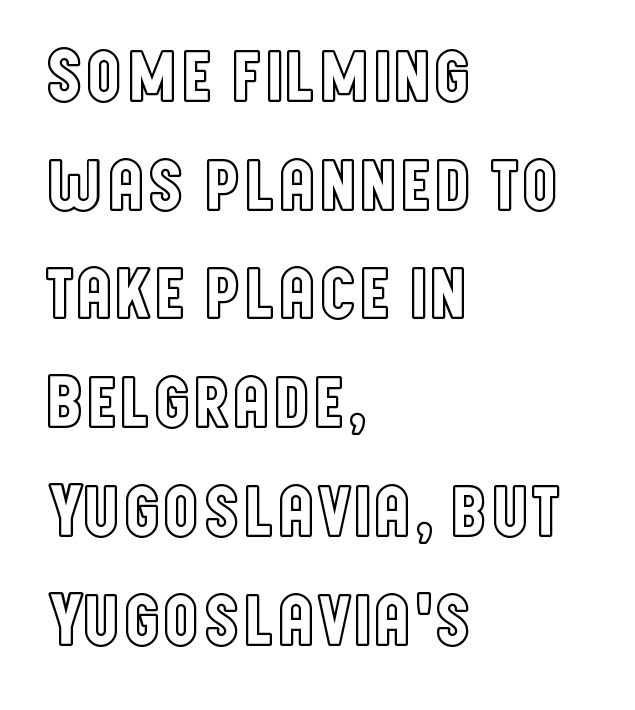
The specimen reads as upright at a glance. Successive baselines arrive at the customary interval. This rendering leaves character spacing at its baseline value. The area under the type is left untouched. These lines are set flush left with a ragged right edge.
